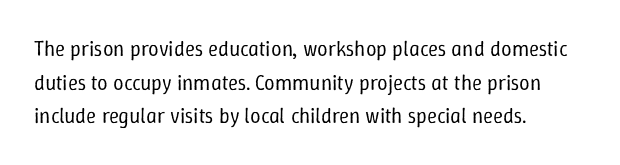
The image shows 21 px text type, upright; set left-aligned, normal line spacing (1.6x), normal letter spacing, not underlined.
